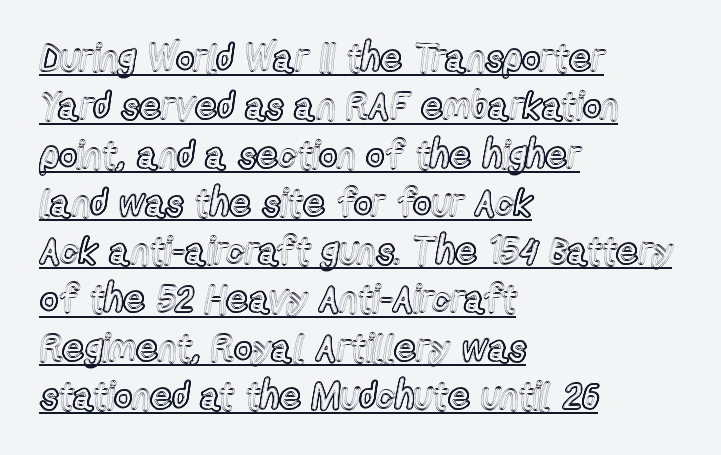
The typesetter has applied underlining to the passage shown. Varying glyph widths throughout — classic text-font behaviour. Reading down the column, the eye jumps a familiar distance to each next line. Tracking value appears to be zero — textbook default spacing.
